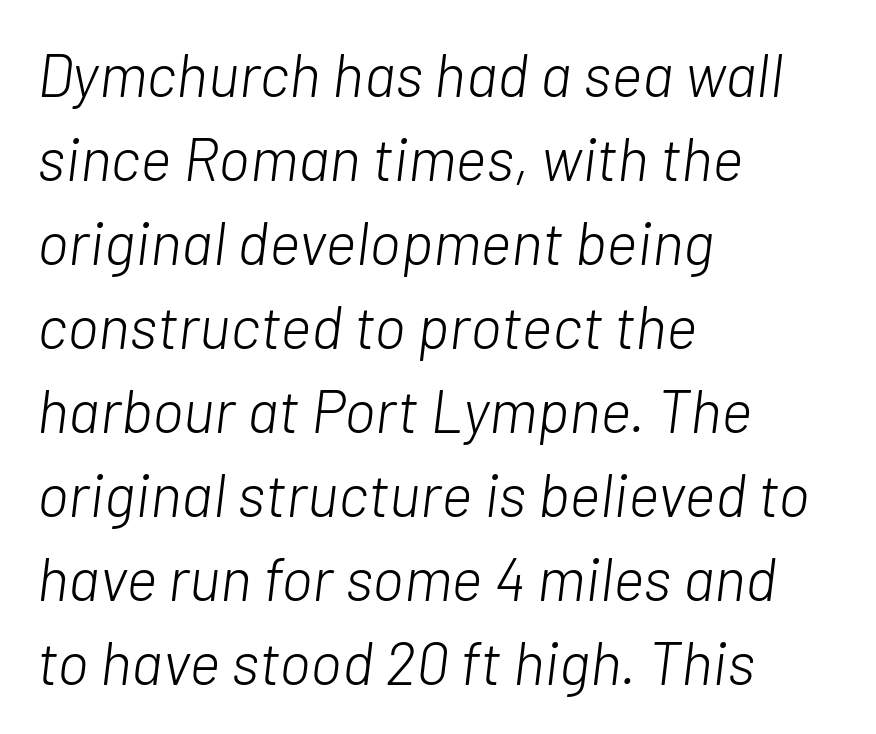
The image shows 60 px light type, italic (leaning right); set left-aligned, normal line spacing (1.4x), normal letter spacing, not underlined; low stroke contrast and a medium x-height.
